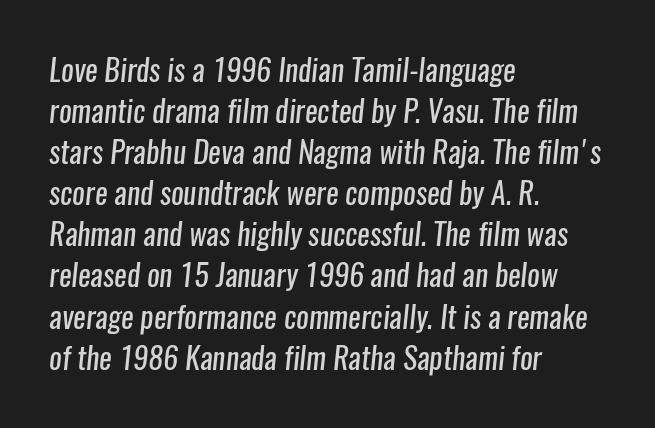
The passage shown stacks its lines at a standard gap. Spacing between characters is what you'd get straight out of the box. Check where the strokes stop: nothing finishes them off — pure sans. The gap between lines stays unmarked. Nothing heavy about these letters — not bold at all. Notice how the passage keeps a crisp vertical edge on the left only.
